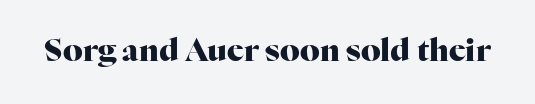
The image shows 31 px heavy serif type, upright; set normal letter spacing, not underlined; high stroke contrast and a medium x-height.
